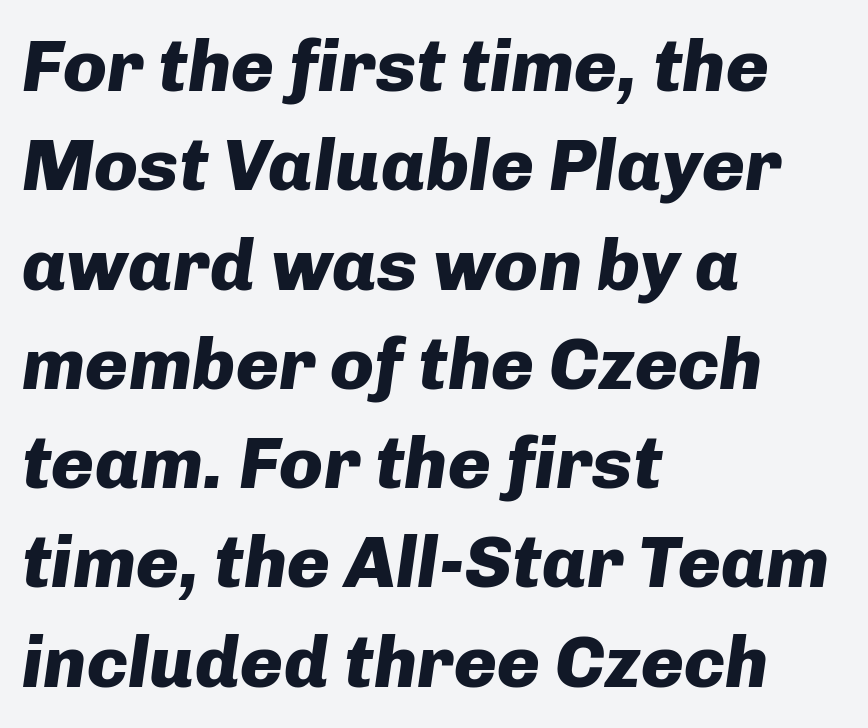
Descender tails drop into unmarked territory. The text carries the slant typical of an italic or oblique font. Varying glyph widths throughout — classic text-font behaviour. Thick stems and heavy bowls — unmistakably bold.
